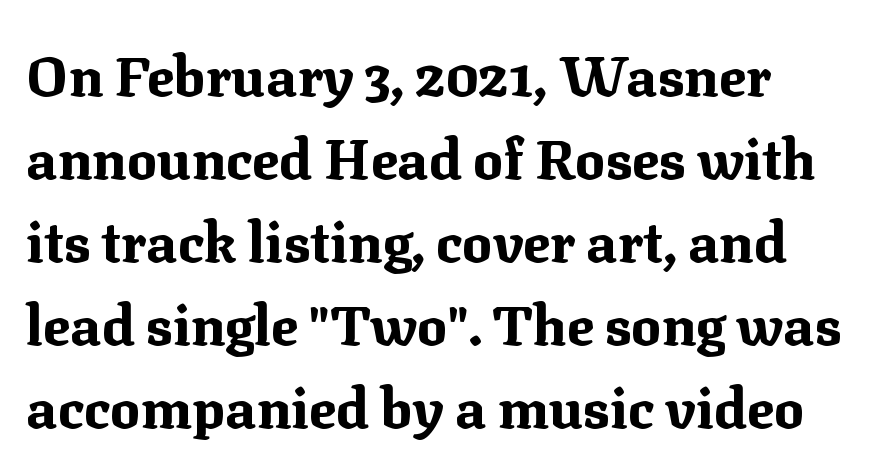
One glance says typical: line gaps are just what's usual. Plenty of ink on the page — the face is bold. In terms of letterspacing, this is plain default setting. You could not count columns in this text — the font is proportionally spaced. Observe the serifs anchoring each vertical stroke in this sample.
